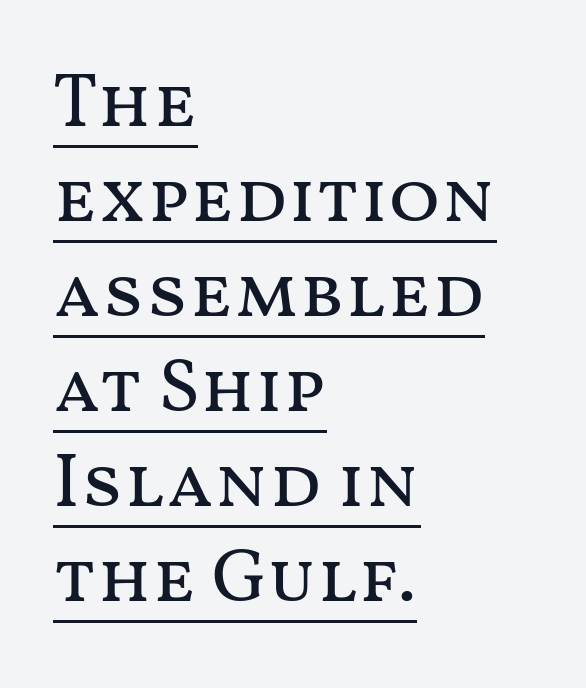
The image shows 76 px regular-weight, wide type, upright; set left-aligned, normal line spacing (1.25x), normal letter spacing, underlined; medium stroke contrast and a medium x-height.
